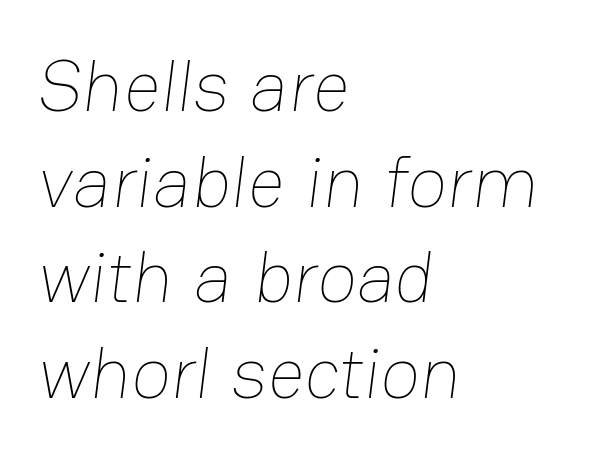
{"bold": "no", "weight": "thin", "width": "normal", "stroke_contrast": "low", "x_height": "medium", "monospaced": "no", "underline": "no", "align": "left", "line_spacing": "normal", "line_spacing_ratio": 1.31, "letter_spacing": "normal", "letter_spacing_em": 0.0, "glyph_px": 73}
